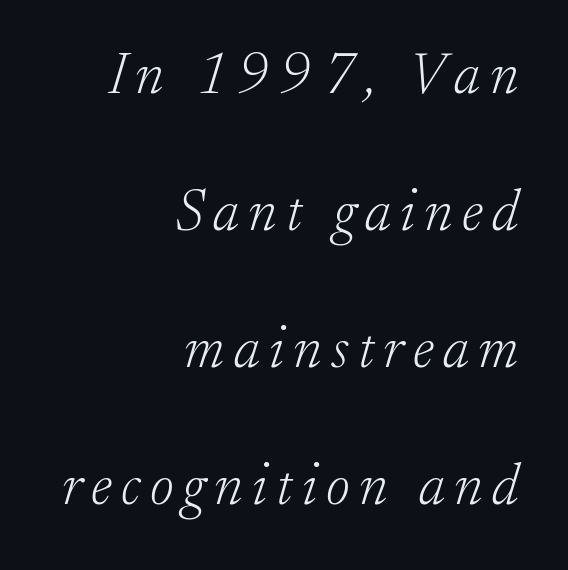
{"serif": "yes", "italic": "yes", "lean": "right", "slant_degrees": 17, "bold": "no", "weight": "light", "width": "normal", "stroke_contrast": "low", "x_height": "small", "monospaced": "no", "underline": "no", "align": "right", "line_spacing": "loose", "line_spacing_ratio": 2.36, "glyph_px": 58}
